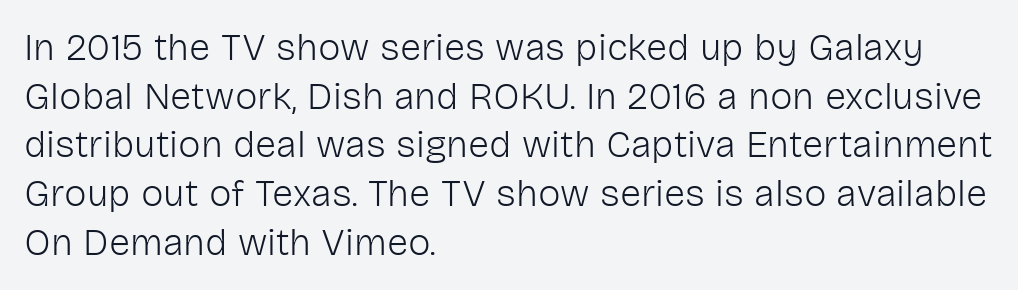
The image shows 38 px light sans-serif type, upright; set left-aligned, normal line spacing (1.28x), normal letter spacing, not underlined; low stroke contrast and a medium x-height.
